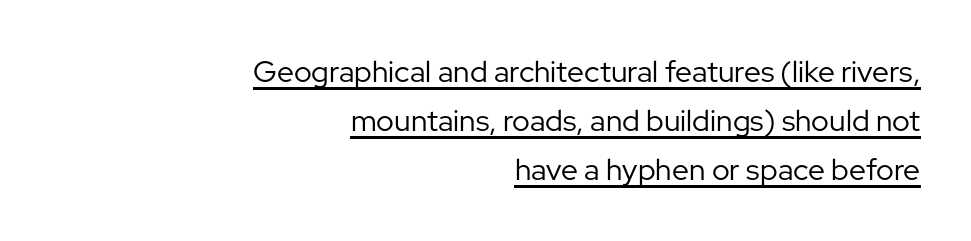
Notice how the stems are strictly vertical — no italics here. Typographically, this falls in the sans-serif category. Visually the block forms a straight wall on the right and a jagged coastline on the left. Decoration check: the copy is underlined. The lines sit at an ordinary, default distance from one another. Short note: letters normally spaced.
